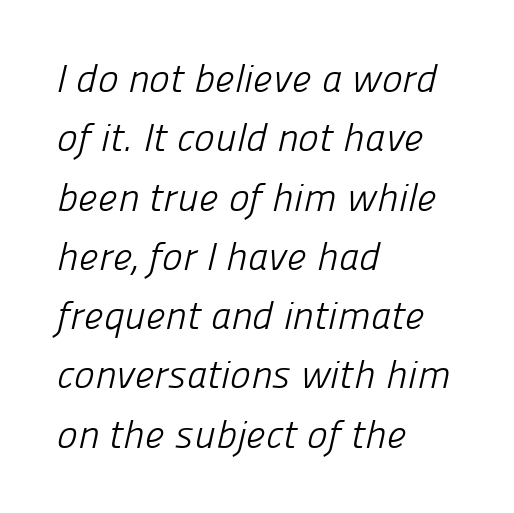
Q: Is the text bold? A: No.
Q: Is the typeface a serif or a sans-serif typeface? A: Sans-serif.
Q: Is the text underlined? A: No.
Q: How is the paragraph aligned? A: Left-aligned.
Q: Is the spacing between letters normal or unusually wide? A: Normal.
Q: Is the spacing between lines tight, normal or loose? A: Normal.
Q: Width (condensed, normal, or wide)? A: Normal.
Q: Stroke contrast? A: Low.
Q: x-height? A: Medium.
Q: Monospaced? A: No.
